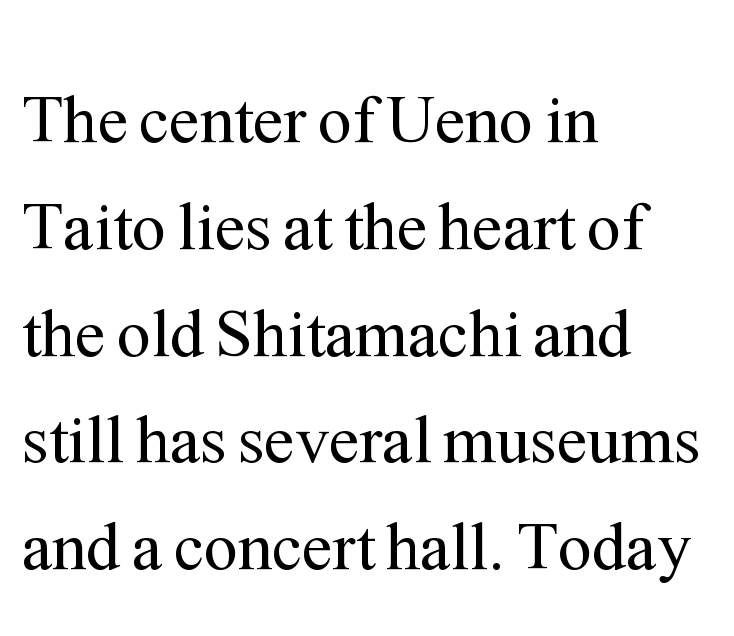
{"serif": "yes", "italic": "no", "bold": "no", "weight": "regular", "width": "normal", "stroke_contrast": "medium", "x_height": "medium", "monospaced": "no", "underline": "no", "align": "left", "line_spacing": "normal", "line_spacing_ratio": 1.57, "letter_spacing": "normal", "letter_spacing_em": 0.0, "glyph_px": 68}
